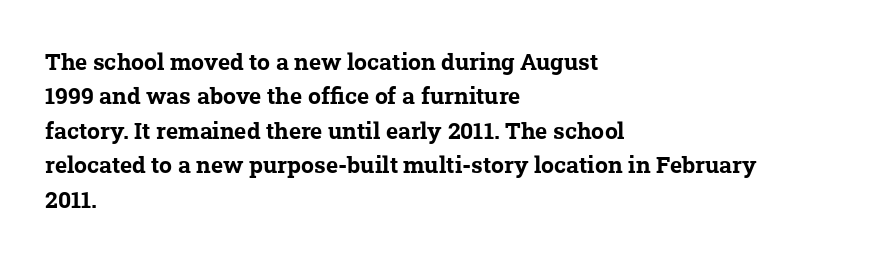
{"bold": "yes", "underline": "no", "align": "left", "line_spacing": "normal", "line_spacing_ratio": 1.5, "letter_spacing": "normal", "letter_spacing_em": 0.0, "glyph_px": 23}
